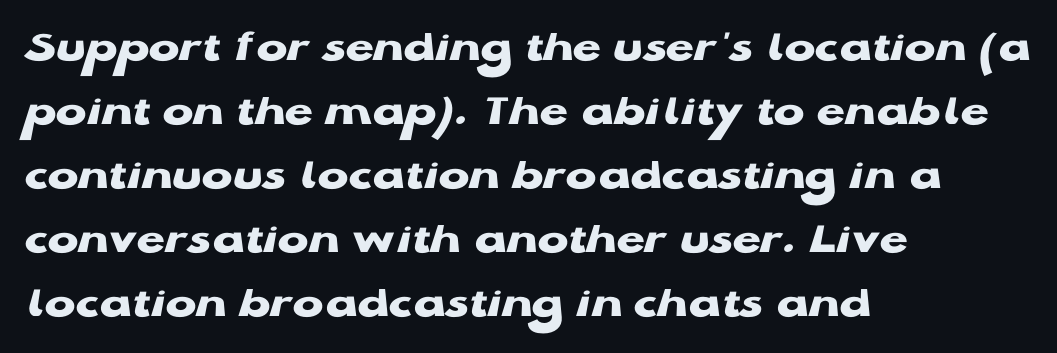
The image shows 46 px heavy, wide sans-serif type, upright; set left-aligned, normal line spacing (1.39x), normal letter spacing, not underlined; low stroke contrast and a medium x-height.
